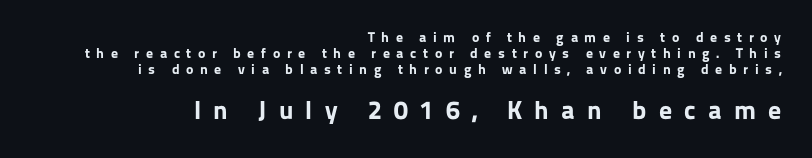
Q: Is the text bold? A: Yes.
Q: Is the text italic (slanted)? A: No, it is upright.
Q: Is the text underlined? A: No.
Q: How is the paragraph aligned? A: Right-aligned.
Q: Is the spacing between letters normal or unusually wide? A: Unusually wide.
Q: Is the spacing between lines tight, normal or loose? A: Tight.
Q: Which block of text is set in a larger size, the first (top) or the second (bottom)? A: The second (bottom) one.
